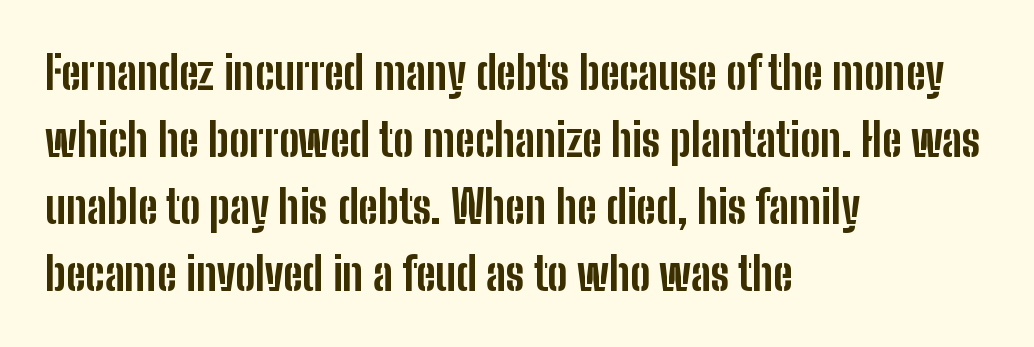
Q: Is the text bold? A: Yes.
Q: Is the text italic (slanted)? A: No, it is upright.
Q: Is the typeface a serif or a sans-serif typeface? A: Sans-serif.
Q: Is the text underlined? A: No.
Q: How is the paragraph aligned? A: Left-aligned.
Q: Is the spacing between letters normal or unusually wide? A: Normal.
Q: Is the spacing between lines tight, normal or loose? A: Normal.
Q: Width (condensed, normal, or wide)? A: Condensed.
Q: Stroke contrast? A: Low.
Q: x-height? A: Medium.
Q: Monospaced? A: No.
